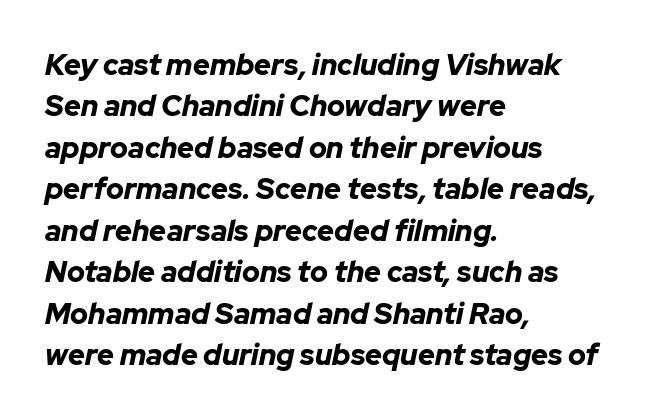
Visually the block forms a straight wall on the left and a jagged coastline on the right. There is no visible air inserted between adjacent glyphs. Underline: absent. Regular leading. The glyphs look as if they've been sheared to an angle. Each letter keeps its own natural width here, so spacing adapts to shape.
